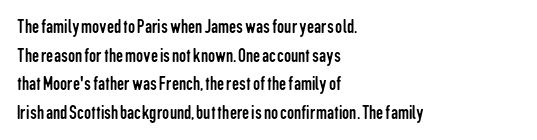
The image shows 20 px text type, upright; set left-aligned, normal line spacing (1.43x), normal letter spacing, not underlined.
